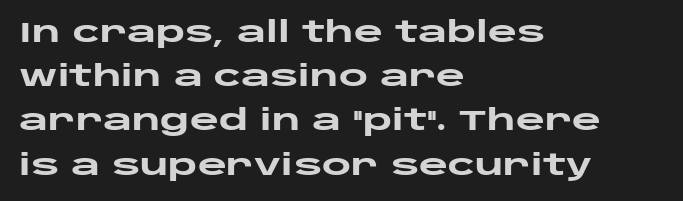
The image shows 28 px heavy, wide sans-serif type, upright; set left-aligned, normal line spacing (1.58x), normal letter spacing, not underlined; low stroke contrast and a large x-height.
